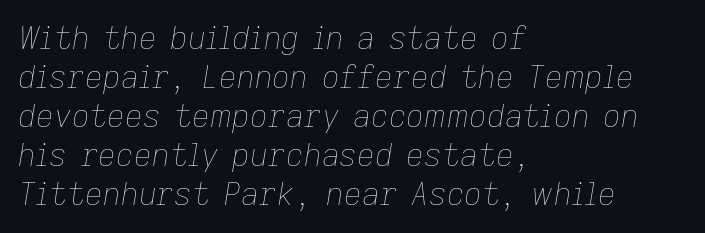
Italic: yes, the glyphs are oblique. The rag falls on the right side of this text block. Has an underline been added? It has not. Compared with typical paragraphs, the rows here are spaced about the same. Caption: standard tracking, unaltered.
